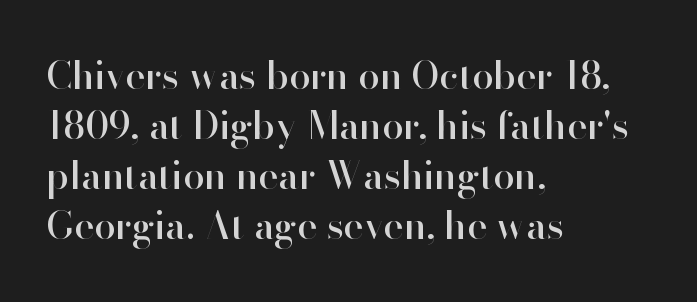
{"serif": "no", "italic": "no", "width": "normal", "stroke_contrast": "high", "x_height": "small", "monospaced": "no", "underline": "no", "align": "left", "line_spacing": "normal", "line_spacing_ratio": 1.32, "letter_spacing": "normal", "letter_spacing_em": 0.0, "glyph_px": 38}
